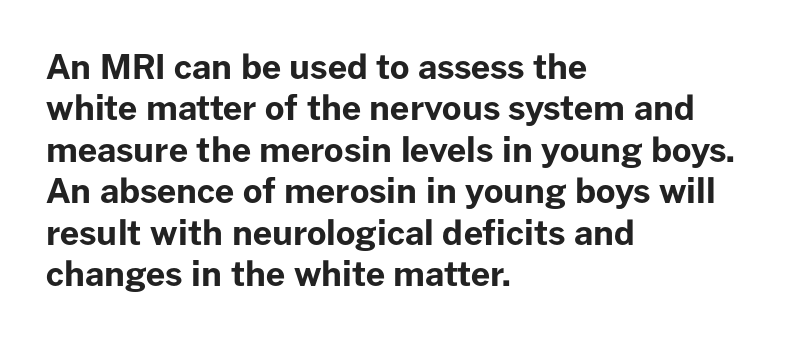
{"serif": "no", "italic": "no", "bold": "yes", "weight": "bold", "width": "normal", "stroke_contrast": "low", "x_height": "medium", "monospaced": "no", "underline": "no", "align": "left", "line_spacing_ratio": 1.22, "letter_spacing": "normal", "letter_spacing_em": 0.0, "glyph_px": 34}
